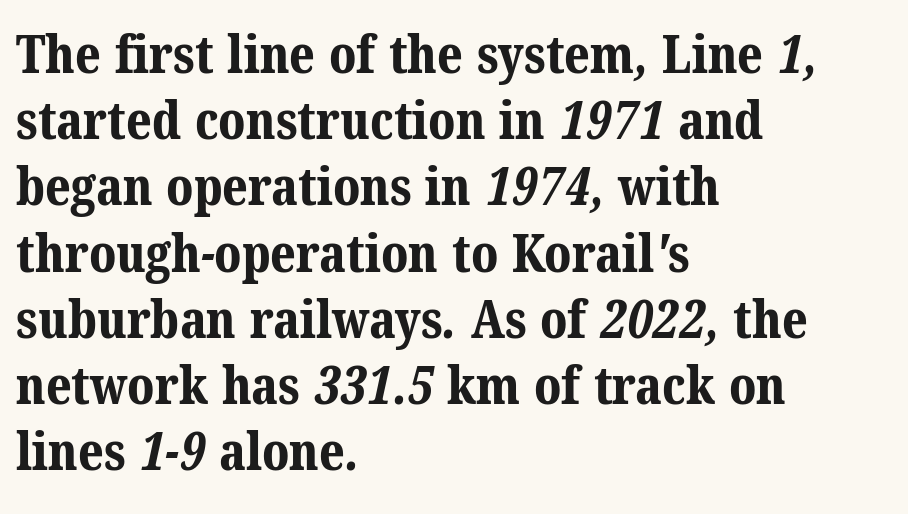
Type style note: has serifs. Successive baselines arrive at the customary interval. Here the designer chose a conventional face with non-uniform glyph widths. No extra tracking has been applied to these lines.
